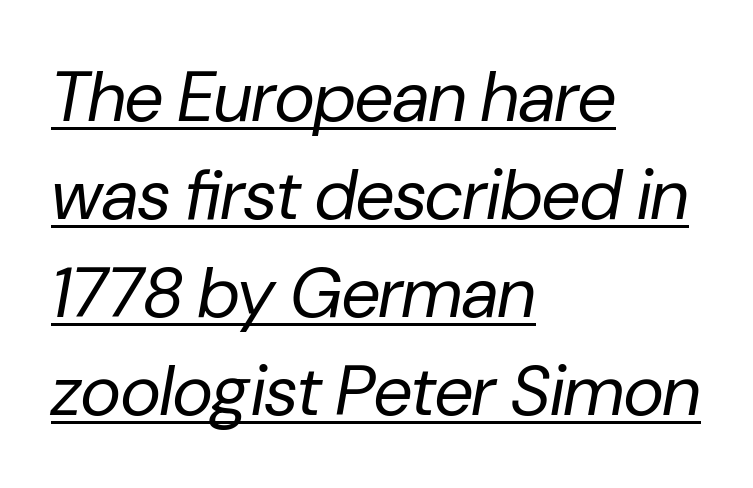
Q: Is the text bold? A: No.
Q: Is the text italic (slanted)? A: Yes, it leans right by about 10 degrees.
Q: Is the text underlined? A: Yes.
Q: How is the paragraph aligned? A: Left-aligned.
Q: Is the spacing between letters normal or unusually wide? A: Normal.
Q: Is the spacing between lines tight, normal or loose? A: Normal.
Q: Width (condensed, normal, or wide)? A: Normal.
Q: Stroke contrast? A: Low.
Q: x-height? A: Medium.
Q: Monospaced? A: No.
